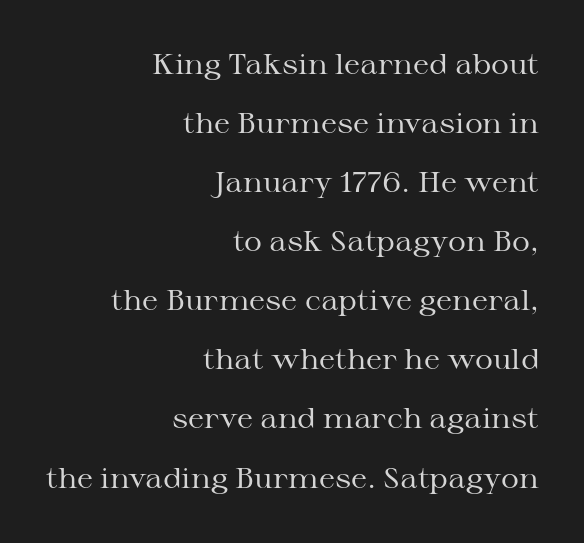
{"serif": "yes", "italic": "no", "bold": "no", "weight": "regular", "width": "wide", "stroke_contrast": "medium", "x_height": "medium", "monospaced": "no", "underline": "no", "align": "right", "line_spacing": "loose", "line_spacing_ratio": 2.11, "letter_spacing": "normal", "letter_spacing_em": 0.0, "glyph_px": 28}
